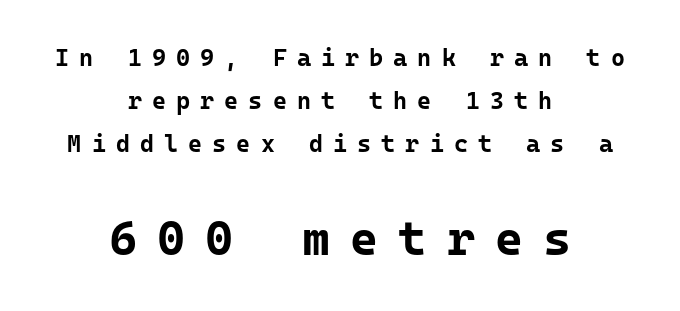
Q: Is the text bold? A: Yes.
Q: Is the text italic (slanted)? A: No, it is upright.
Q: Is the typeface a serif or a sans-serif typeface? A: Sans-serif.
Q: Is the text underlined? A: No.
Q: How is the paragraph aligned? A: Centered.
Q: Is the spacing between letters normal or unusually wide? A: Unusually wide.
Q: Which block of text is set in a larger size, the first (top) or the second (bottom)? A: The second (bottom) one.
Q: Width (condensed, normal, or wide)? A: Normal.
Q: Stroke contrast? A: Low.
Q: x-height? A: Medium.
Q: Monospaced? A: Yes.
